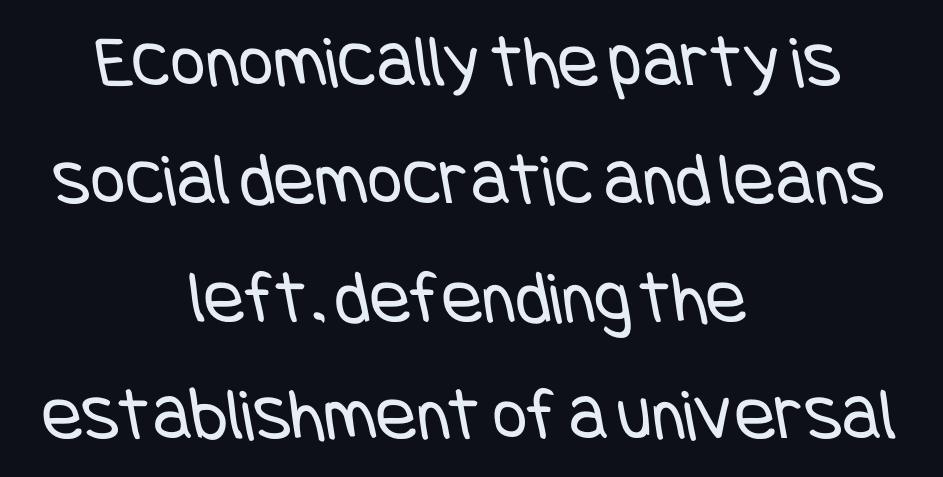
The image shows 76 px regular-weight, condensed sans-serif type; set centered, normal line spacing (1.55x), normal letter spacing, not underlined; low stroke contrast and a large x-height.
